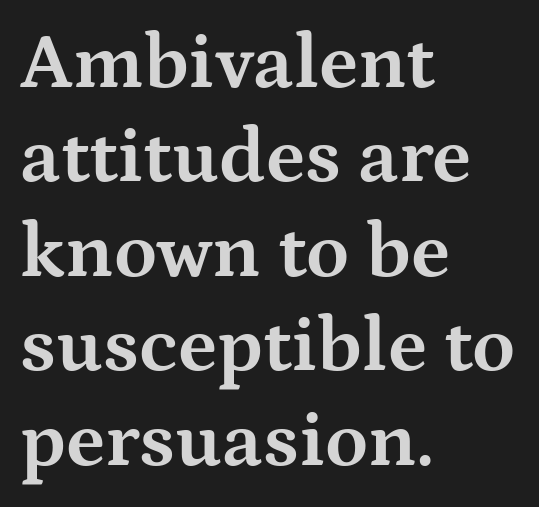
The face used here is proportionally spaced, like ordinary book or web type. The zone under the glyphs is completely vacant. There is no visible air inserted between adjacent glyphs. Rendered with straight, roman letterforms. In CSS terms this would be text-align: left. A full-strength bold gives these letters their thick strokes.
